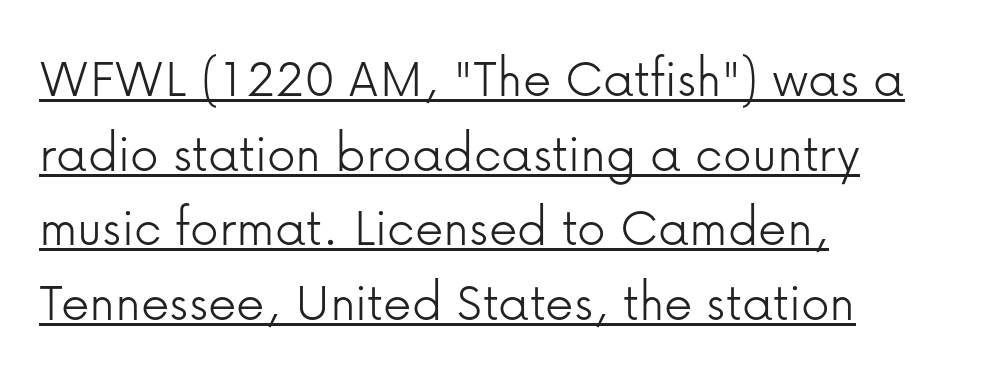
Words appear dense and cohesive because spacing is normal. Stem width sits at or under what a default text font uses. The letters advance in unequal steps, a hallmark of proportional type. Decoration check: the copy is underlined.
